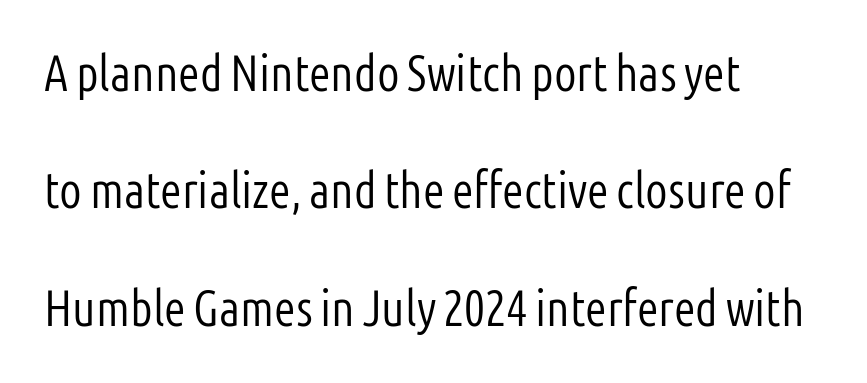
Glance below the letters and you will spot only blank space. Caption: standard tracking, unaltered. Letterform terminals end flat and unadorned throughout the passage. No extra ink here — the face is not bold. Is this a fixed-width face? No — the glyphs have proportional, varying widths.
